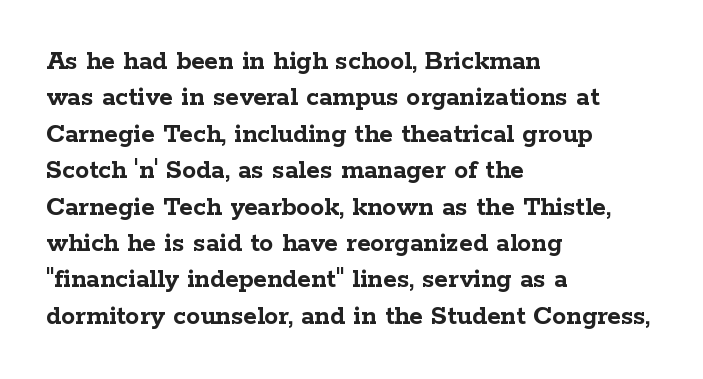
{"serif": "yes", "italic": "no", "bold": "yes", "weight": "semibold", "width": "wide", "stroke_contrast": "low", "x_height": "medium", "monospaced": "no", "underline": "no", "align": "left", "line_spacing": "normal", "line_spacing_ratio": 1.3, "letter_spacing": "normal", "letter_spacing_em": 0.0, "glyph_px": 28}
